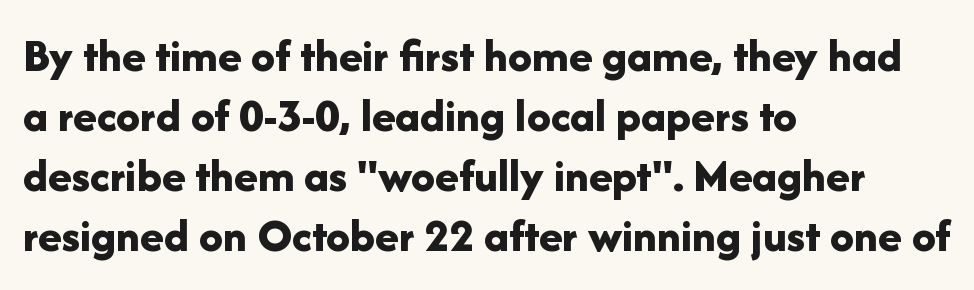
Q: Is the text bold? A: Yes.
Q: Is the text italic (slanted)? A: No, it is upright.
Q: Is the typeface a serif or a sans-serif typeface? A: Sans-serif.
Q: Is the text underlined? A: No.
Q: How is the paragraph aligned? A: Left-aligned.
Q: Is the spacing between letters normal or unusually wide? A: Normal.
Q: Is the spacing between lines tight, normal or loose? A: Normal.
Q: Width (condensed, normal, or wide)? A: Normal.
Q: Stroke contrast? A: Low.
Q: x-height? A: Medium.
Q: Monospaced? A: No.
